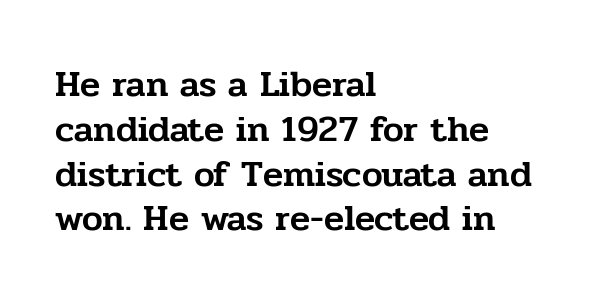
The image shows 37 px serif type, upright; set left-aligned, line spacing 1.21x, normal letter spacing, not underlined; low stroke contrast and a medium x-height.
